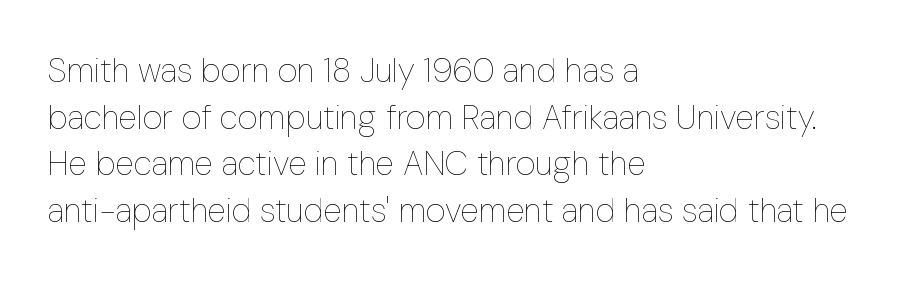
{"italic": "no", "bold": "no", "weight": "thin", "width": "condensed", "stroke_contrast": "low", "x_height": "medium", "monospaced": "no", "underline": "no", "align": "left", "line_spacing": "normal", "line_spacing_ratio": 1.37, "letter_spacing": "normal", "letter_spacing_em": 0.0, "glyph_px": 34}
